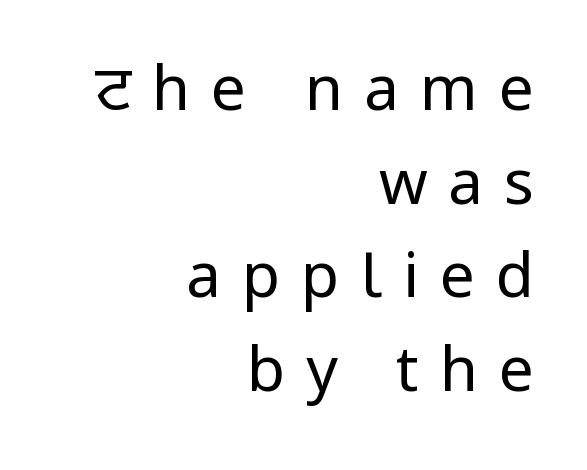
{"serif": "no", "italic": "no", "bold": "no", "weight": "regular", "width": "normal", "stroke_contrast": "low", "x_height": "medium", "monospaced": "no", "underline": "no", "align": "right", "line_spacing": "normal", "line_spacing_ratio": 1.51, "letter_spacing": "wide", "letter_spacing_em": 0.34, "glyph_px": 62}
